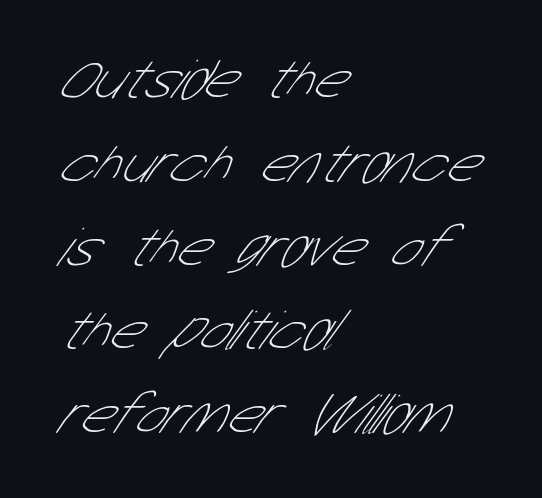
You could not count columns in this text — the font is proportionally spaced. The string is rendered with underlining switched off. Horizontal alignment here is leftward, the default for most running prose. Caption: standard tracking, unaltered.
